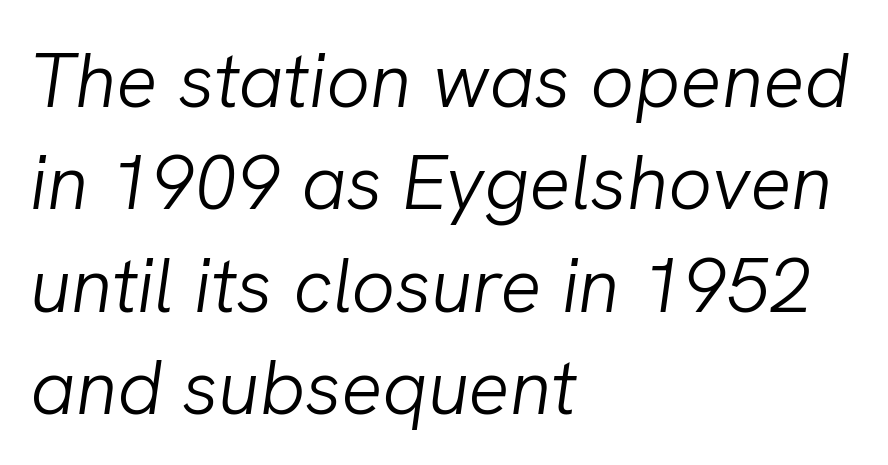
Q: Is the text bold? A: No.
Q: Is the text italic (slanted)? A: Yes, it leans right by about 8 degrees.
Q: Is the text underlined? A: No.
Q: How is the paragraph aligned? A: Left-aligned.
Q: Is the spacing between letters normal or unusually wide? A: Normal.
Q: Is the spacing between lines tight, normal or loose? A: Normal.
Q: Width (condensed, normal, or wide)? A: Normal.
Q: Stroke contrast? A: Low.
Q: x-height? A: Medium.
Q: Monospaced? A: No.
